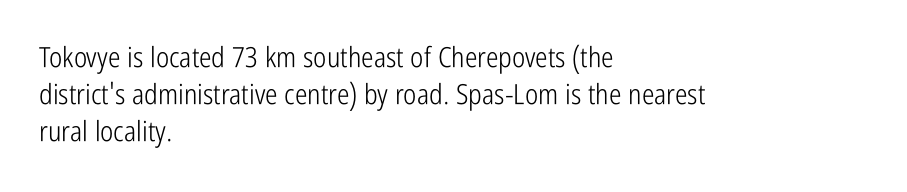
{"serif": "no", "italic": "no", "bold": "no", "weight": "light", "width": "condensed", "stroke_contrast": "low", "x_height": "medium", "monospaced": "no", "underline": "no", "align": "left", "line_spacing": "normal", "line_spacing_ratio": 1.33, "letter_spacing": "normal", "letter_spacing_em": 0.0, "glyph_px": 28}
